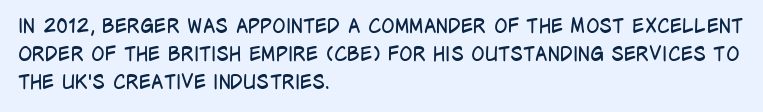
The image shows 20 px text type, upright; set left-aligned, normal line spacing (1.39x), normal letter spacing, not underlined.
